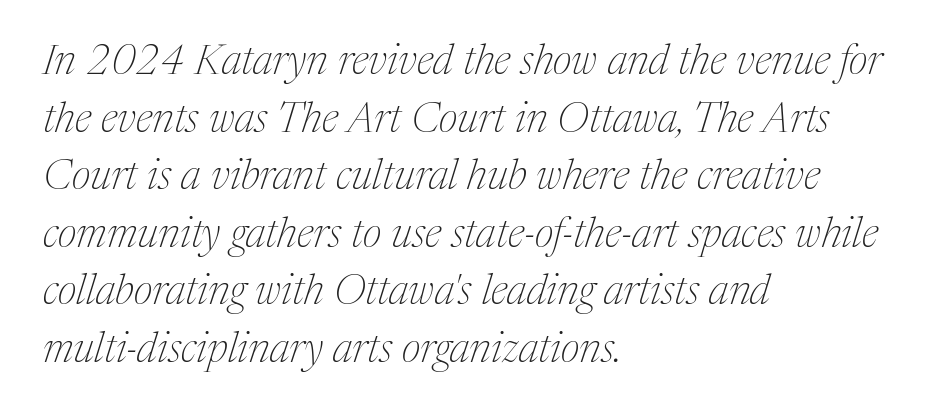
Q: Is the text bold? A: No.
Q: Is the text italic (slanted)? A: Yes, it leans right by about 17 degrees.
Q: Is the typeface a serif or a sans-serif typeface? A: Serif.
Q: Is the text underlined? A: No.
Q: How is the paragraph aligned? A: Left-aligned.
Q: Is the spacing between letters normal or unusually wide? A: Normal.
Q: Is the spacing between lines tight, normal or loose? A: Normal.
Q: Width (condensed, normal, or wide)? A: Normal.
Q: Stroke contrast? A: Medium.
Q: x-height? A: Medium.
Q: Monospaced? A: No.
